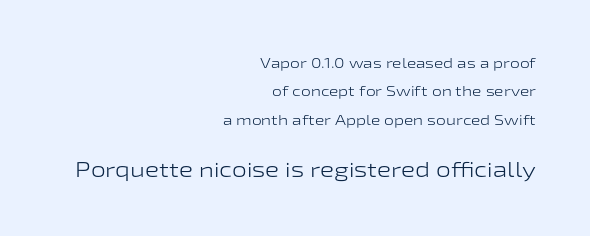
The image shows 21 px text type, upright; set right-aligned, loose line spacing (2.02x), normal letter spacing, not underlined; the second (bottom) block is 1.5x larger.
